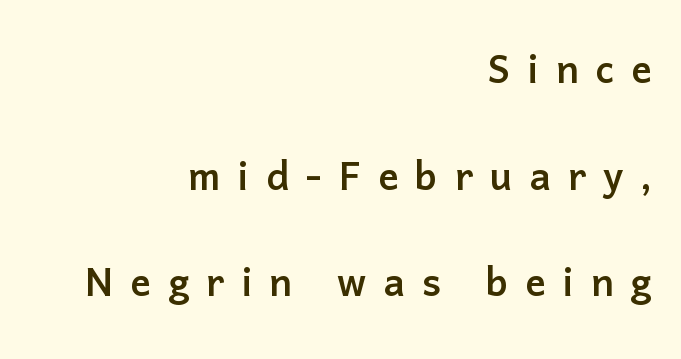
A typesetter would call this proportional, since set widths differ per character. The space between consecutive lines is lavish. Between one letter and the next there's a generous, obvious gap. Casual observation: everything's shoved over to the right.
